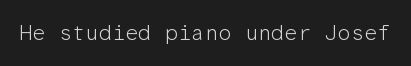
The image shows 21 px text type, upright; set normal letter spacing, not underlined.
